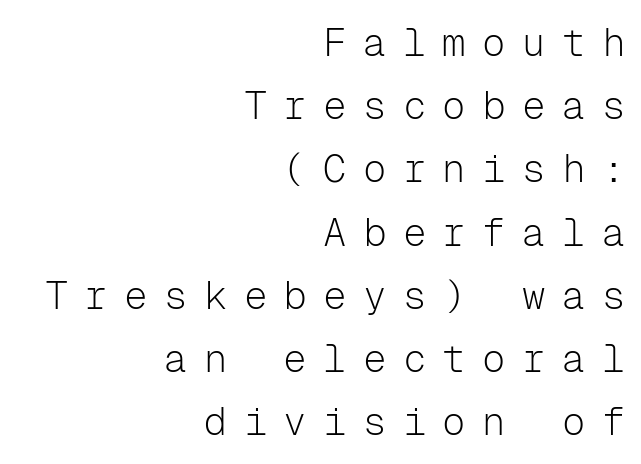
The image shows 39 px light sans-serif type, upright, monospaced; set right-aligned, normal line spacing (1.62x), unusually wide letter spacing (+0.42 em), not underlined; low stroke contrast and a medium x-height.
